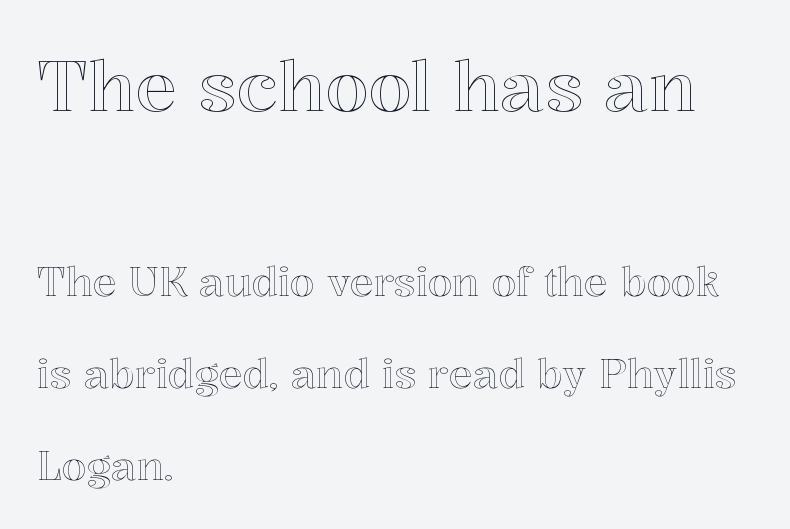
Q: Is the text italic (slanted)? A: No, it is upright.
Q: Is the text underlined? A: No.
Q: How is the paragraph aligned? A: Left-aligned.
Q: Is the spacing between letters normal or unusually wide? A: Normal.
Q: Is the spacing between lines tight, normal or loose? A: Loose.
Q: Which block of text is set in a larger size, the first (top) or the second (bottom)? A: The first (top) one.
Q: Width (condensed, normal, or wide)? A: Normal.
Q: x-height? A: Medium.
Q: Monospaced? A: No.
